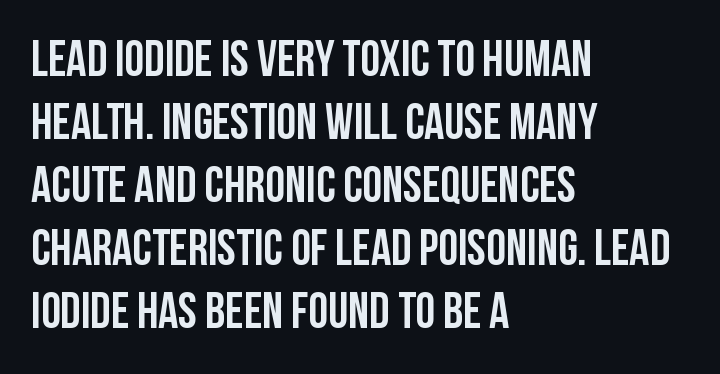
Q: Is the text italic (slanted)? A: No, it is upright.
Q: Is the typeface a serif or a sans-serif typeface? A: Sans-serif.
Q: Is the text underlined? A: No.
Q: How is the paragraph aligned? A: Left-aligned.
Q: Is the spacing between letters normal or unusually wide? A: Normal.
Q: Is the spacing between lines tight, normal or loose? A: Normal.
Q: Width (condensed, normal, or wide)? A: Condensed.
Q: Stroke contrast? A: Low.
Q: x-height? A: Large.
Q: Monospaced? A: No.
